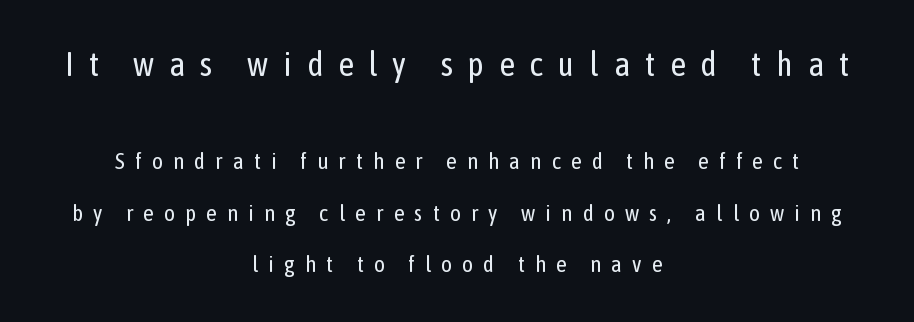
Q: Is the text bold? A: No.
Q: Is the text italic (slanted)? A: No, it is upright.
Q: Is the typeface a serif or a sans-serif typeface? A: Sans-serif.
Q: Is the text underlined? A: No.
Q: How is the paragraph aligned? A: Centered.
Q: Is the spacing between letters normal or unusually wide? A: Unusually wide.
Q: Is the spacing between lines tight, normal or loose? A: Loose.
Q: Which block of text is set in a larger size, the first (top) or the second (bottom)? A: The first (top) one.
Q: Width (condensed, normal, or wide)? A: Condensed.
Q: Stroke contrast? A: Low.
Q: x-height? A: Medium.
Q: Monospaced? A: No.
